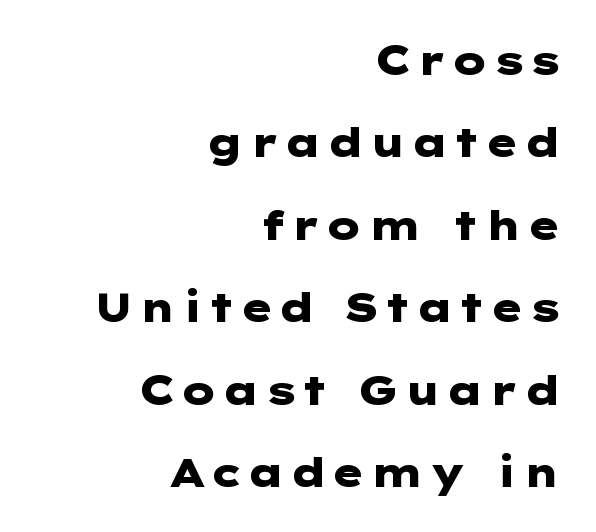
{"serif": "no", "italic": "no", "bold": "yes", "weight": "heavy", "width": "wide", "stroke_contrast": "low", "x_height": "medium", "underline": "no", "align": "right", "line_spacing": "loose", "line_spacing_ratio": 2.06, "glyph_px": 40}
